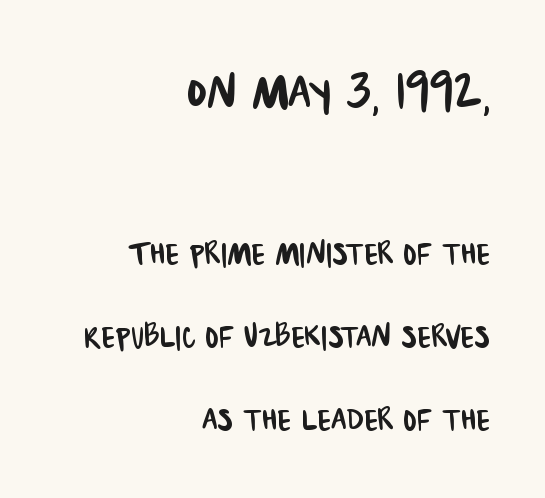
{"serif": "no", "width": "condensed", "stroke_contrast": "low", "x_height": "large", "monospaced": "no", "underline": "no", "align": "right", "line_spacing": "loose", "line_spacing_ratio": 2.08, "letter_spacing": "normal", "letter_spacing_em": 0.0, "larger_block": "first", "size_ratio": 1.5, "glyph_px": 60}
